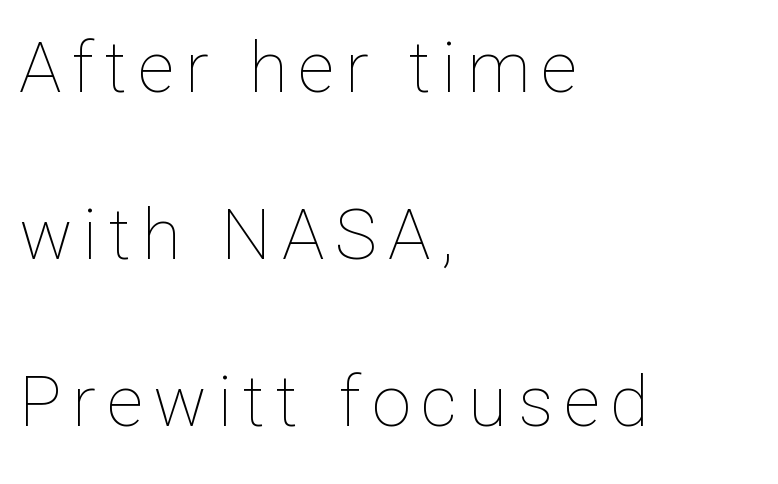
Plain, unruled lines of type. Vertical stems look standard width or narrower in stroke. Rows of type keep a wide berth in the vertical direction. Short and long lines alike share a common starting point at left.
